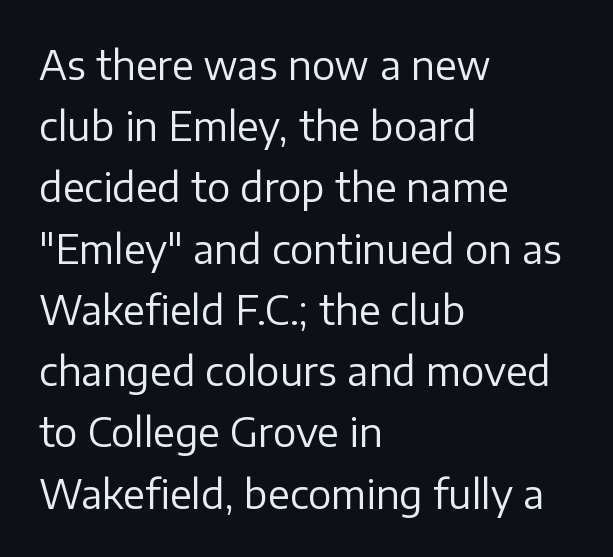
Here the designer chose a conventional face with non-uniform glyph widths. The letterforms sit shoulder to shoulder at normal distance. Grotesque or geometric, the face here clearly has no serifs. Short and long lines alike share a common starting point at left. Plain, unruled lines of type. The font's upright variant was chosen for this text.
